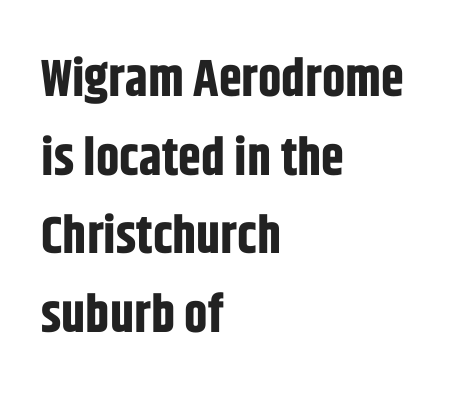
{"serif": "no", "italic": "no", "bold": "yes", "weight": "bold", "width": "condensed", "stroke_contrast": "low", "x_height": "large", "monospaced": "no", "underline": "no", "align": "left", "line_spacing": "normal", "line_spacing_ratio": 1.51, "letter_spacing": "normal", "letter_spacing_em": 0.0, "glyph_px": 52}
